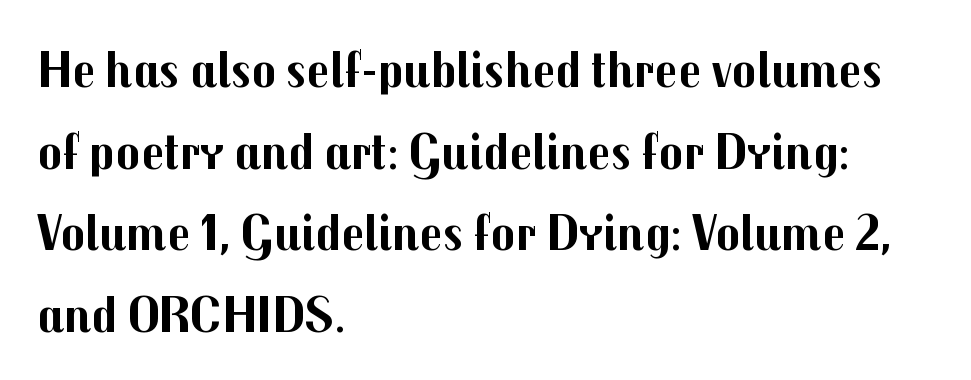
The image shows 51 px bold sans-serif type, upright; set left-aligned, normal line spacing (1.6x), normal letter spacing, not underlined; medium stroke contrast and a medium x-height.
